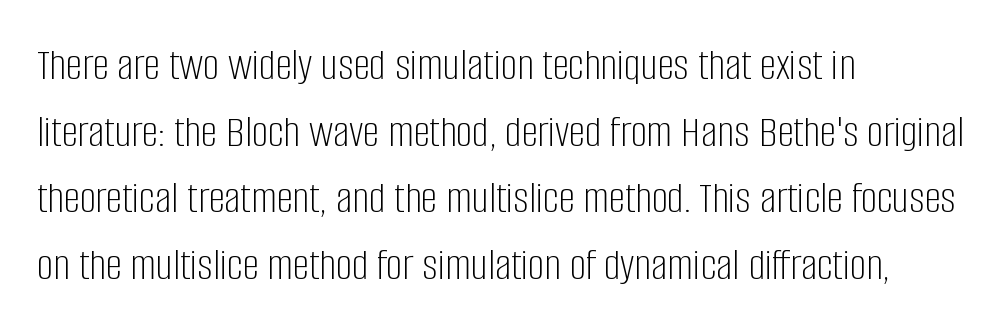
The image shows 46 px light, condensed sans-serif type, upright; set left-aligned, normal line spacing (1.45x), normal letter spacing, not underlined; low stroke contrast and a large x-height.
